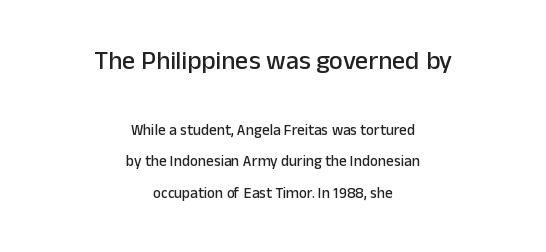
{"italic": "no", "underline": "no", "align": "center", "line_spacing": "loose", "line_spacing_ratio": 2.11, "letter_spacing": "normal", "letter_spacing_em": 0.0, "larger_block": "first", "size_ratio": 1.73, "glyph_px": 26}
